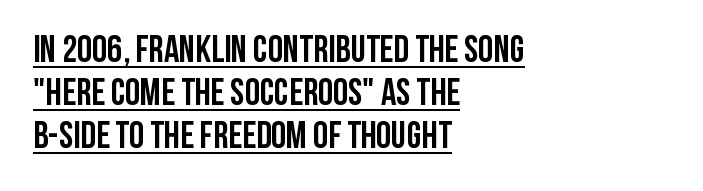
{"serif": "no", "italic": "no", "bold": "yes", "weight": "semibold", "width": "condensed", "stroke_contrast": "low", "x_height": "large", "monospaced": "no", "underline": "yes", "align": "left", "line_spacing": "tight", "line_spacing_ratio": 1.13, "letter_spacing": "normal", "letter_spacing_em": 0.0, "glyph_px": 38}
